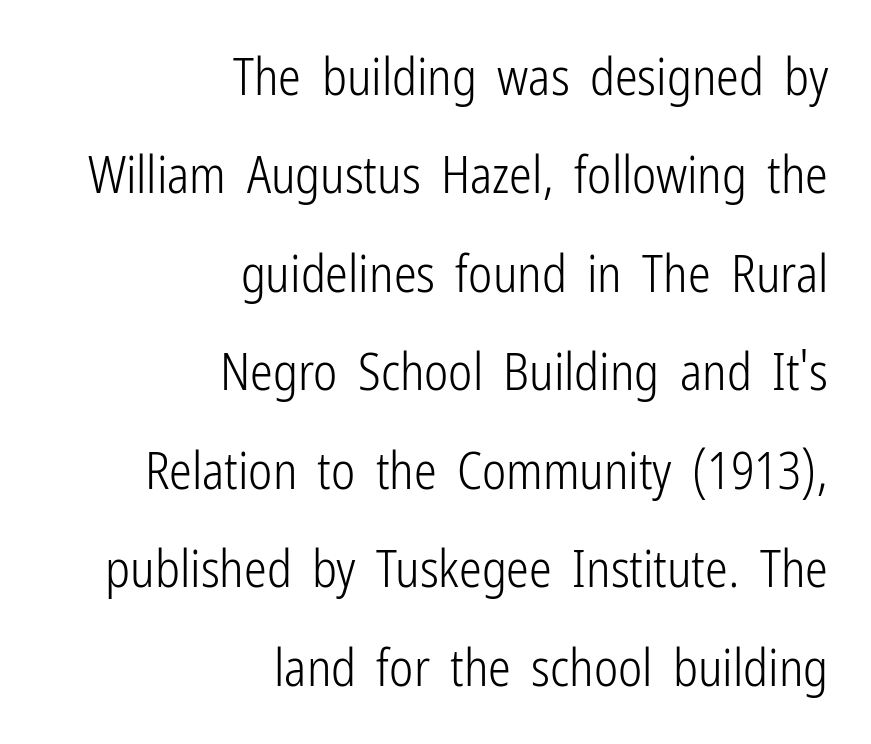
The image shows 51 px light, condensed sans-serif type, upright; set right-aligned, loose line spacing (1.93x), normal letter spacing, not underlined; low stroke contrast and a medium x-height.
